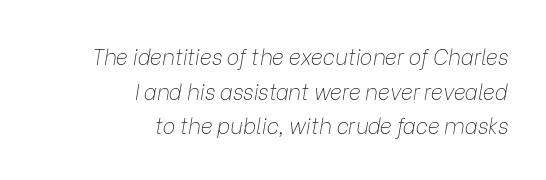
The specimen reads as italic at a glance. Caption: multi-line text, flush right, ragged left. Rows of type keep a routine distance in the vertical direction. Descenders are the only things crossing below the line. What stands out about the letter spacing? Nothing — it is the standard amount. The letterforms sit at book weight or below.
